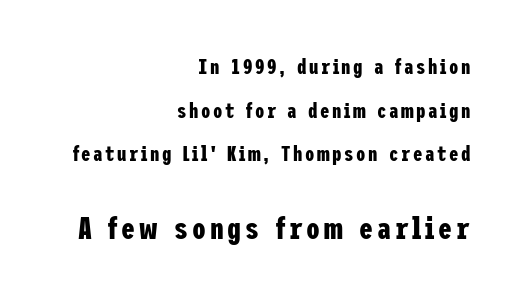
{"serif": "no", "italic": "no", "bold": "yes", "weight": "bold", "width": "condensed", "stroke_contrast": "low", "x_height": "medium", "underline": "no", "align": "right", "line_spacing": "loose", "line_spacing_ratio": 2.08, "larger_block": "second", "size_ratio": 1.48, "glyph_px": 31}
